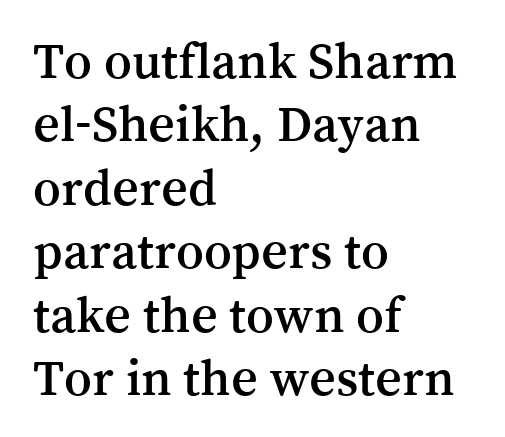
{"serif": "yes", "italic": "no", "width": "normal", "stroke_contrast": "medium", "x_height": "medium", "monospaced": "no", "underline": "no", "align": "left", "line_spacing_ratio": 1.22, "letter_spacing": "normal", "letter_spacing_em": 0.0, "glyph_px": 52}
